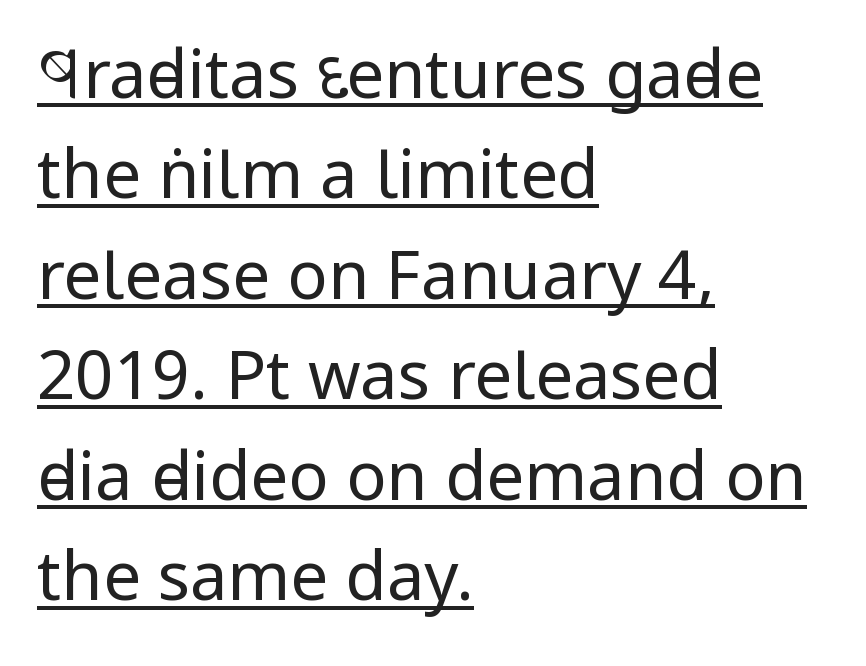
The image shows 67 px regular-weight, condensed sans-serif type, upright; set left-aligned, normal line spacing (1.5x), normal letter spacing, underlined; low stroke contrast and a large x-height.
